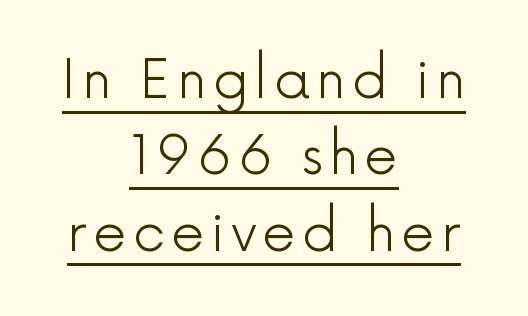
{"serif": "no", "italic": "no", "bold": "no", "weight": "light", "width": "normal", "x_height": "medium", "monospaced": "no", "underline": "yes", "align": "center", "line_spacing": "normal", "line_spacing_ratio": 1.44, "glyph_px": 53}
